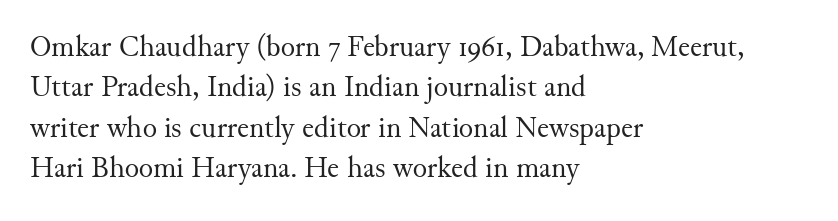
Spacing between characters is what you'd get straight out of the box. Leftover space on each line is placed entirely after the last word. The letters advance in unequal steps, a hallmark of proportional type. The rendering shows small feet on the letterforms — a serif design.
